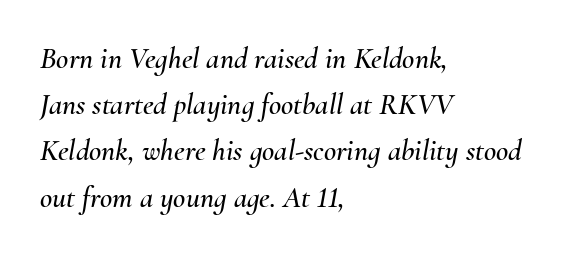
{"italic": "yes", "lean": "right", "slant_degrees": 10, "width": "normal", "stroke_contrast": "medium", "x_height": "small", "monospaced": "no", "underline": "no", "align": "left", "line_spacing": "normal", "line_spacing_ratio": 1.54, "letter_spacing": "normal", "letter_spacing_em": 0.0, "glyph_px": 30}
